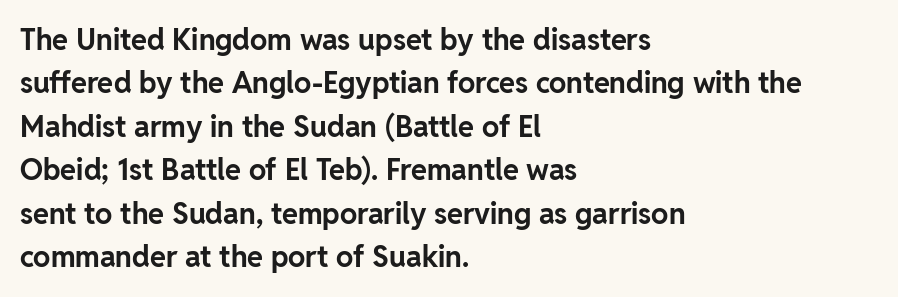
How would I describe the line gaps? Plain and ordinary. This rendering leaves character spacing at its baseline value. Looks like regular typesetting: each glyph gets only the width it needs. The passage shown is typeset with a sans-serif family. A clean baseline with only descenders dipping below it. Weight: bold.
